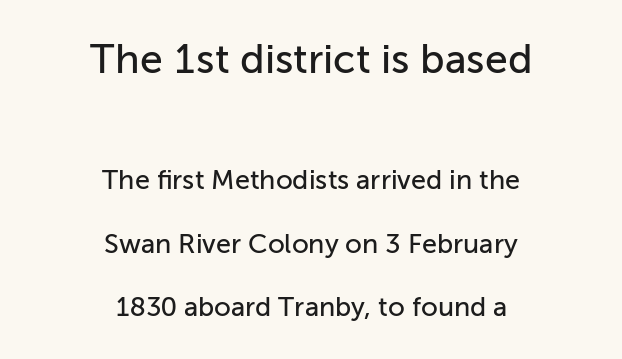
Q: Is the text italic (slanted)? A: No, it is upright.
Q: Is the typeface a serif or a sans-serif typeface? A: Sans-serif.
Q: Is the text underlined? A: No.
Q: How is the paragraph aligned? A: Centered.
Q: Is the spacing between letters normal or unusually wide? A: Normal.
Q: Is the spacing between lines tight, normal or loose? A: Loose.
Q: Which block of text is set in a larger size, the first (top) or the second (bottom)? A: The first (top) one.
Q: Width (condensed, normal, or wide)? A: Normal.
Q: Stroke contrast? A: Low.
Q: x-height? A: Medium.
Q: Monospaced? A: No.
